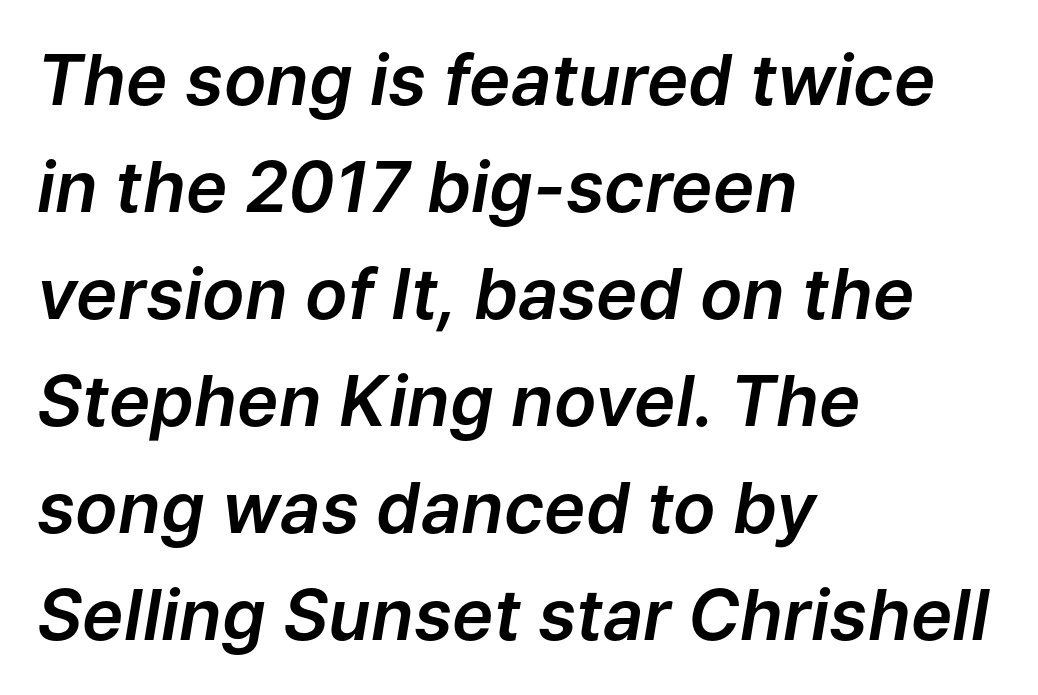
{"italic": "yes", "lean": "right", "slant_degrees": 9, "width": "normal", "stroke_contrast": "low", "x_height": "medium", "monospaced": "no", "underline": "no", "align": "left", "line_spacing": "normal", "line_spacing_ratio": 1.53, "letter_spacing": "normal", "letter_spacing_em": 0.0, "glyph_px": 70}
